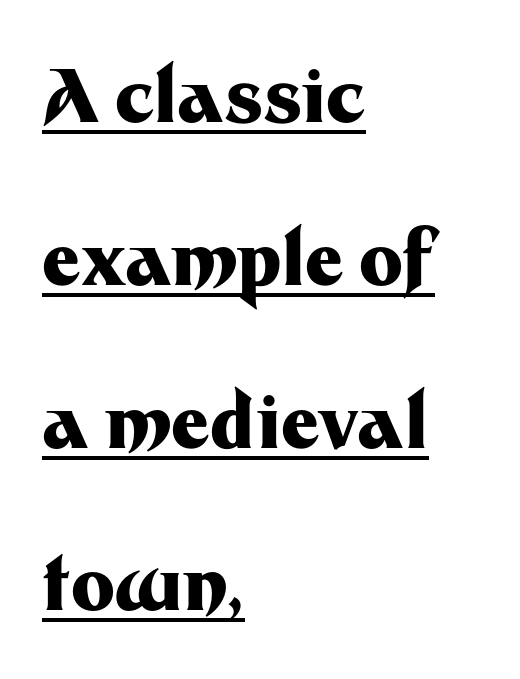
Thick stems and heavy bowls — unmistakably bold. A continuous stroke trails under the words, as in a hyperlink. The designer went with a sans here, leaving each stem footless. Inter-character spacing is left at the font's built-in metrics. These lines are rendered in a variable-pitch font.
